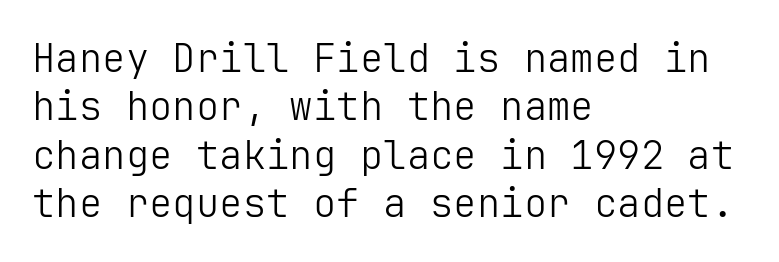
Look at the tracking — it's just the regular setting, nothing added. The passage shown is not underscored anywhere. No chunkiness to these letters — they're not bold. Do the letters lean? They stand straight. A sans-serif font was chosen for this passage. Where is the straight margin? On the left.
